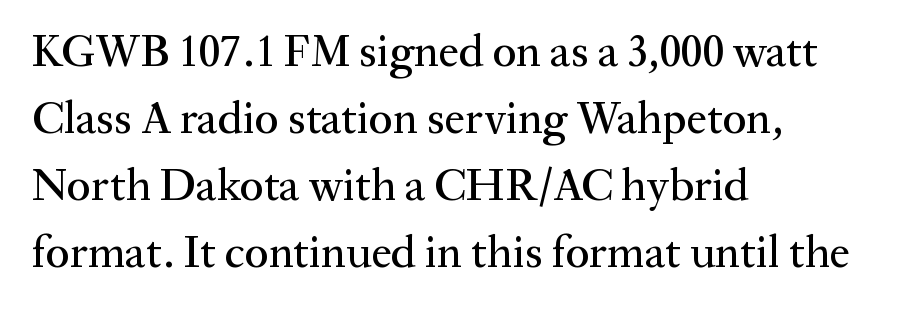
{"serif": "yes", "italic": "no", "width": "normal", "stroke_contrast": "medium", "x_height": "medium", "monospaced": "no", "underline": "no", "align": "left", "line_spacing": "normal", "line_spacing_ratio": 1.49, "letter_spacing": "normal", "letter_spacing_em": 0.0, "glyph_px": 45}
